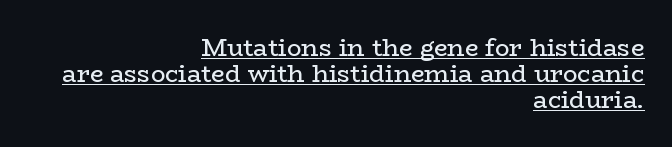
The image shows 24 px text type, upright; set right-aligned, tight line spacing (1.08x), normal letter spacing, underlined.
